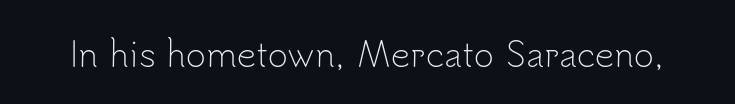
The face used here is rendered with its standard letterfit. When letters stand straight like this, we call the style roman or upright. Only glyphs here, with clear space below each row. Do the characters align in a grid? No, the font is proportional.
